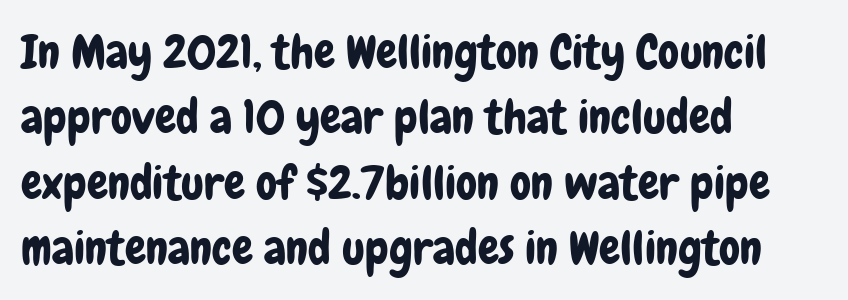
The image shows 47 px condensed sans-serif type, upright; set left-aligned, normal line spacing (1.39x), normal letter spacing, not underlined; low stroke contrast and a medium x-height.
